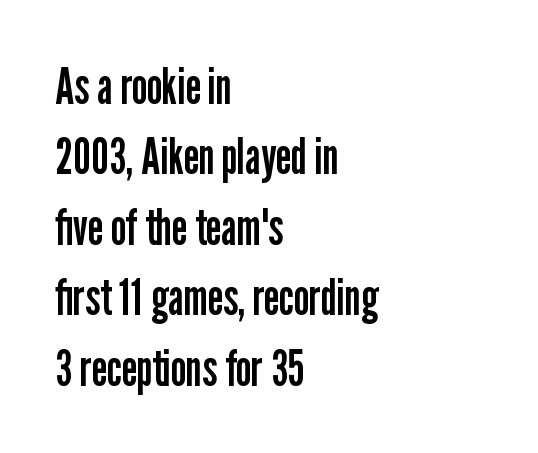
The image shows 50 px regular-weight, condensed sans-serif type, upright; set left-aligned, normal line spacing (1.41x), normal letter spacing, not underlined; low stroke contrast and a medium x-height.
